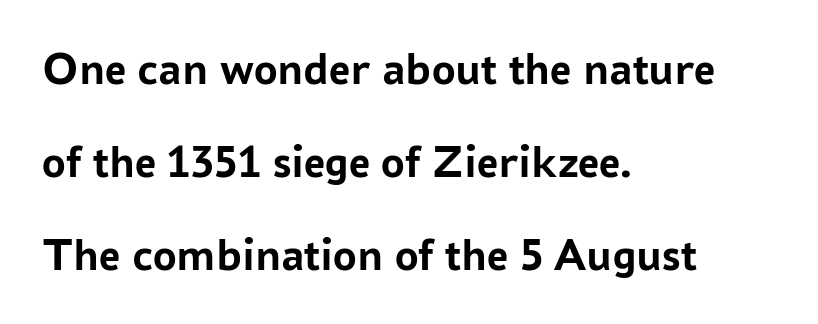
Q: Is the text bold? A: Yes.
Q: Is the text italic (slanted)? A: No, it is upright.
Q: Is the typeface a serif or a sans-serif typeface? A: Sans-serif.
Q: Is the text underlined? A: No.
Q: How is the paragraph aligned? A: Left-aligned.
Q: Is the spacing between letters normal or unusually wide? A: Normal.
Q: Is the spacing between lines tight, normal or loose? A: Loose.
Q: Width (condensed, normal, or wide)? A: Normal.
Q: Stroke contrast? A: Low.
Q: x-height? A: Medium.
Q: Monospaced? A: No.
